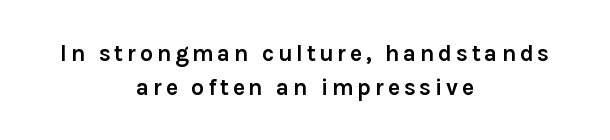
The image shows 23 px bold type, upright; set centered, normal line spacing (1.47x), not underlined.
